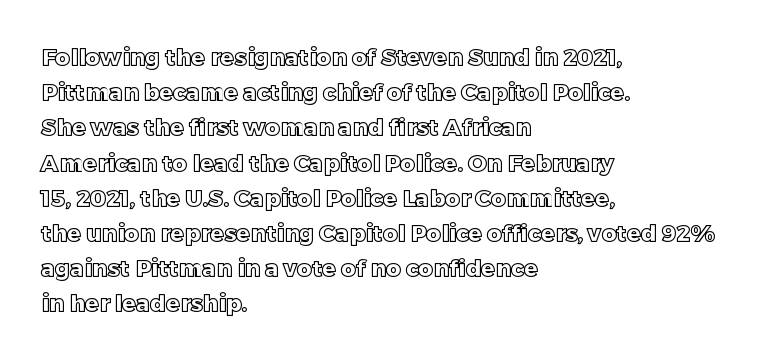
Q: Is the text italic (slanted)? A: No, it is upright.
Q: Is the text underlined? A: No.
Q: How is the paragraph aligned? A: Left-aligned.
Q: Is the spacing between letters normal or unusually wide? A: Normal.
Q: Is the spacing between lines tight, normal or loose? A: Normal.
